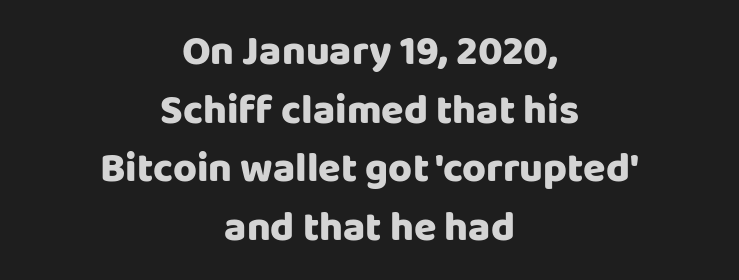
The passage shown is typed in a proportional face where columns would drift. Emphasis by weight is at full strength: bold. This rendering leaves character spacing at its baseline value. Underlining? Definitely not there. Does the type have serifs? No, each stem ends abruptly.
